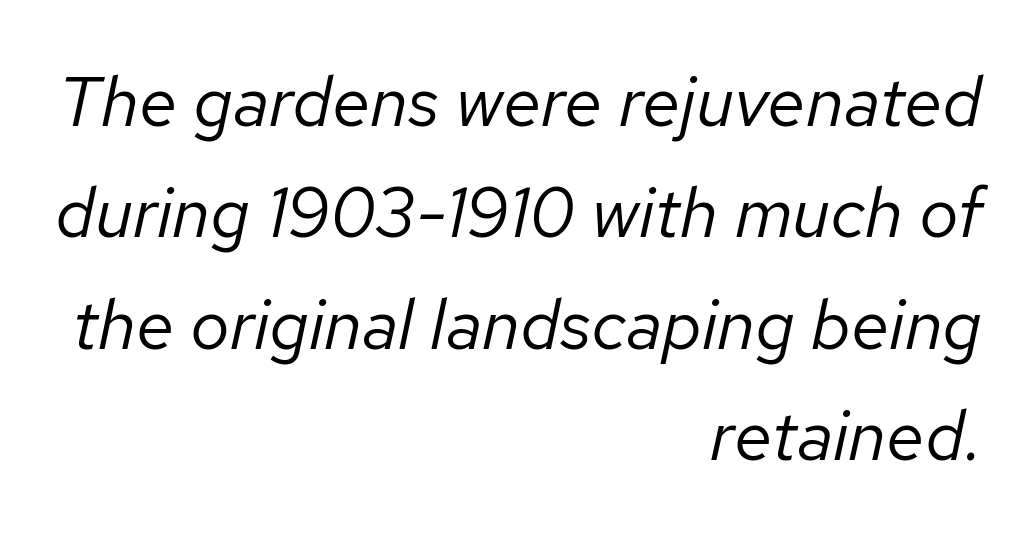
The image shows 70 px regular-weight type, italic (leaning right); set right-aligned, normal line spacing (1.59x), normal letter spacing, not underlined; low stroke contrast and a medium x-height.
